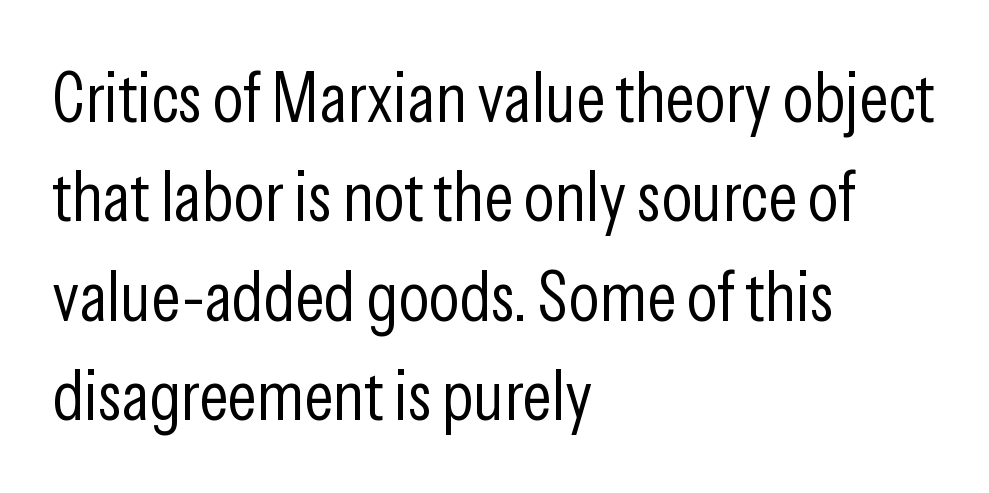
{"serif": "no", "italic": "no", "bold": "no", "weight": "light", "width": "condensed", "stroke_contrast": "low", "x_height": "medium", "monospaced": "no", "underline": "no", "align": "left", "line_spacing": "normal", "line_spacing_ratio": 1.4, "letter_spacing": "normal", "letter_spacing_em": 0.0, "glyph_px": 71}
